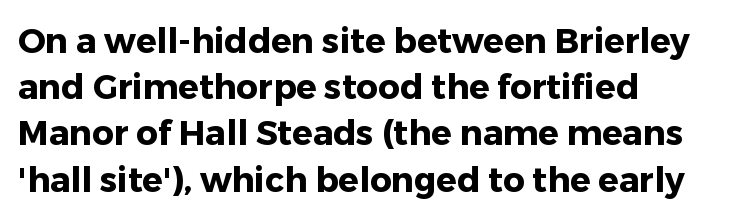
Q: Is the text bold? A: Yes.
Q: Is the text italic (slanted)? A: No, it is upright.
Q: Is the typeface a serif or a sans-serif typeface? A: Sans-serif.
Q: Is the text underlined? A: No.
Q: How is the paragraph aligned? A: Left-aligned.
Q: Is the spacing between letters normal or unusually wide? A: Normal.
Q: Is the spacing between lines tight, normal or loose? A: Normal.
Q: Width (condensed, normal, or wide)? A: Normal.
Q: Stroke contrast? A: Low.
Q: x-height? A: Medium.
Q: Monospaced? A: No.
